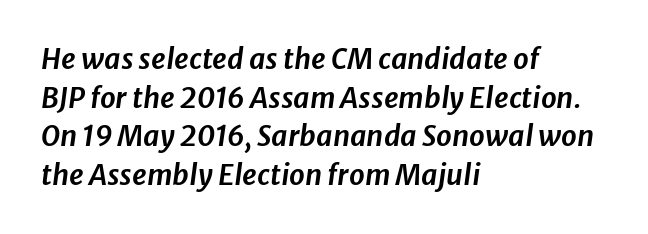
{"italic": "yes", "lean": "right", "slant_degrees": 8, "width": "normal", "stroke_contrast": "low", "x_height": "medium", "monospaced": "no", "underline": "no", "align": "left", "line_spacing": "normal", "line_spacing_ratio": 1.38, "letter_spacing": "normal", "letter_spacing_em": 0.0, "glyph_px": 28}
